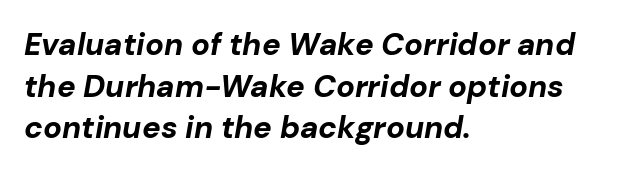
The image shows 31 px bold type, italic (leaning right); set left-aligned, normal line spacing (1.34x), normal letter spacing, not underlined; low stroke contrast and a medium x-height.
